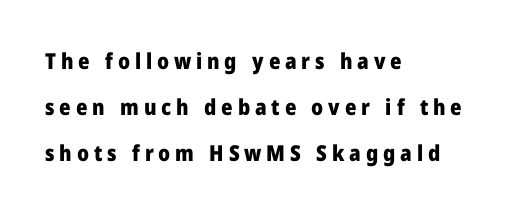
{"italic": "no", "bold": "yes", "underline": "no", "align": "left", "line_spacing": "loose", "line_spacing_ratio": 2.09, "letter_spacing": "wide", "letter_spacing_em": 0.22, "glyph_px": 22}
